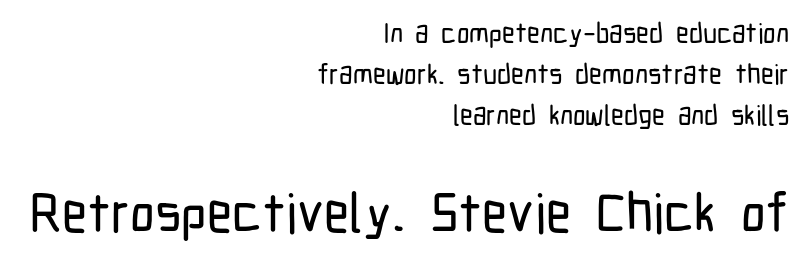
Q: Is the text italic (slanted)? A: No, it is upright.
Q: Is the typeface a serif or a sans-serif typeface? A: Sans-serif.
Q: Is the text underlined? A: No.
Q: How is the paragraph aligned? A: Right-aligned.
Q: Is the spacing between letters normal or unusually wide? A: Normal.
Q: Is the spacing between lines tight, normal or loose? A: Normal.
Q: Which block of text is set in a larger size, the first (top) or the second (bottom)? A: The second (bottom) one.
Q: Width (condensed, normal, or wide)? A: Condensed.
Q: Stroke contrast? A: Low.
Q: x-height? A: Medium.
Q: Monospaced? A: No.
